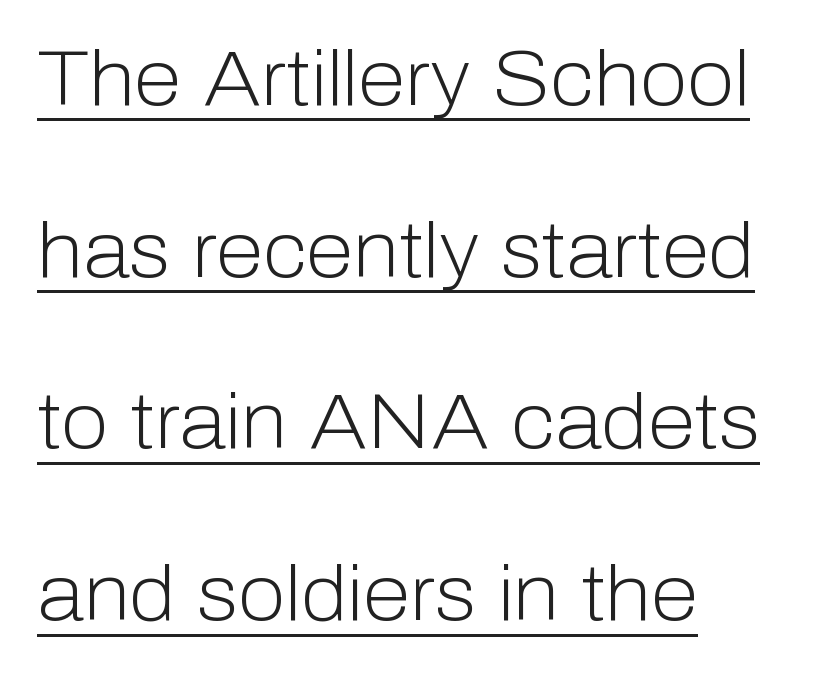
You could not count columns in this text — the font is proportionally spaced. Check the space under the baseline: a stroke is drawn there. Weight: in the light-to-regular range. Is this a sans? Yes — the strokes have no serifs.
